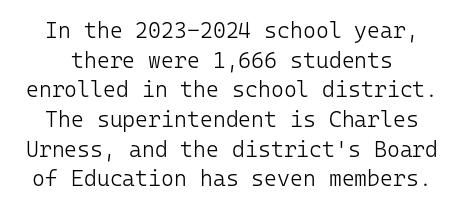
{"italic": "no", "bold": "no", "underline": "no", "line_spacing": "normal", "line_spacing_ratio": 1.35, "letter_spacing": "normal", "letter_spacing_em": 0.0, "glyph_px": 22}
